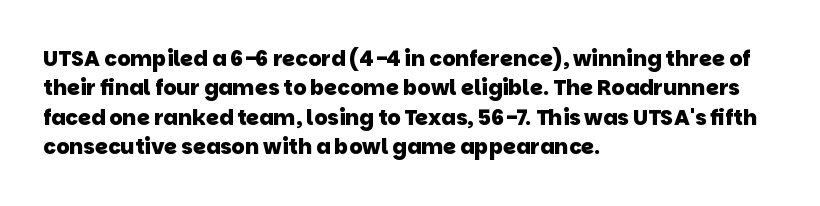
The image shows 21 px bold type; set left-aligned, normal line spacing (1.4x), normal letter spacing, not underlined.
